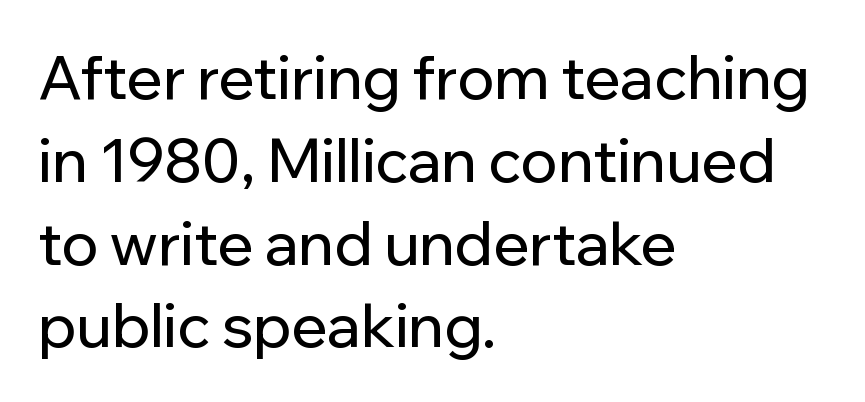
{"serif": "no", "italic": "no", "width": "normal", "stroke_contrast": "low", "x_height": "medium", "monospaced": "no", "underline": "no", "align": "left", "line_spacing": "normal", "line_spacing_ratio": 1.38, "letter_spacing": "normal", "letter_spacing_em": 0.0, "glyph_px": 60}
